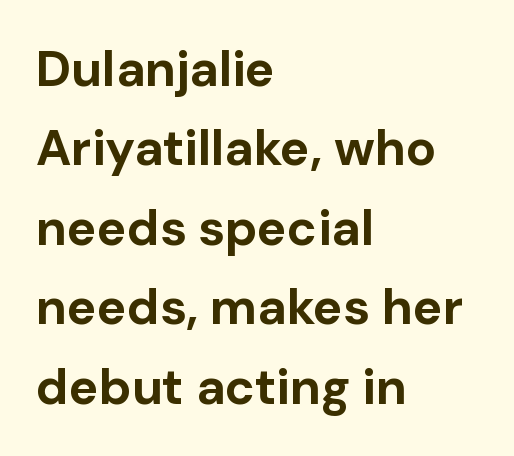
Q: Is the text bold? A: Yes.
Q: Is the text italic (slanted)? A: No, it is upright.
Q: Is the typeface a serif or a sans-serif typeface? A: Sans-serif.
Q: Is the text underlined? A: No.
Q: How is the paragraph aligned? A: Left-aligned.
Q: Is the spacing between letters normal or unusually wide? A: Normal.
Q: Is the spacing between lines tight, normal or loose? A: Normal.
Q: Width (condensed, normal, or wide)? A: Normal.
Q: Stroke contrast? A: Low.
Q: x-height? A: Medium.
Q: Monospaced? A: No.
